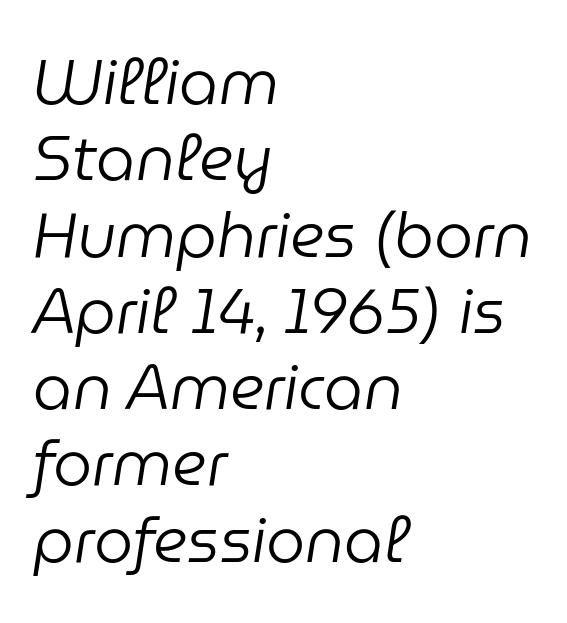
{"italic": "yes", "lean": "right", "slant_degrees": 9, "bold": "no", "weight": "regular", "width": "normal", "stroke_contrast": "low", "x_height": "medium", "monospaced": "no", "underline": "no", "align": "left", "line_spacing_ratio": 1.23, "letter_spacing": "normal", "letter_spacing_em": 0.0, "glyph_px": 62}
